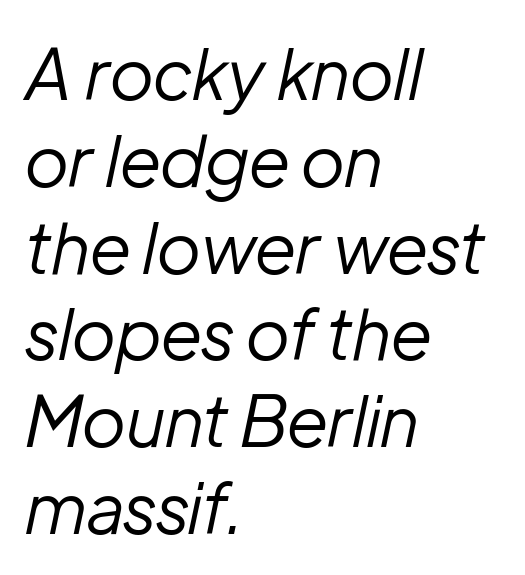
The image shows 70 px regular-weight type, italic (leaning right); set left-aligned, line spacing 1.24x, normal letter spacing, not underlined; low stroke contrast and a medium x-height.
